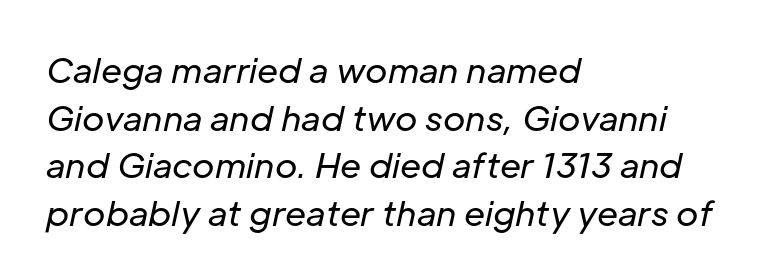
The image shows 34 px regular-weight type, italic (leaning right); set left-aligned, normal line spacing (1.4x), normal letter spacing, not underlined; low stroke contrast and a medium x-height.
